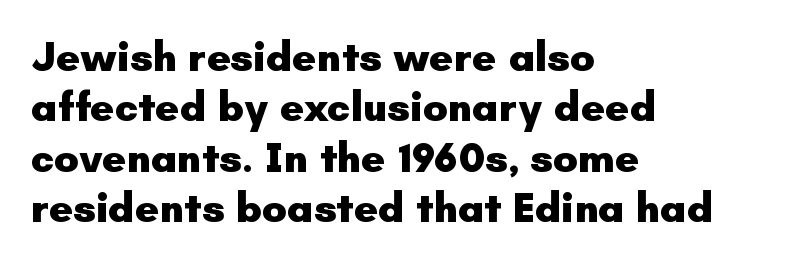
{"serif": "no", "italic": "no", "bold": "yes", "weight": "heavy", "width": "normal", "stroke_contrast": "low", "x_height": "small", "monospaced": "no", "underline": "no", "align": "left", "line_spacing_ratio": 1.2, "letter_spacing": "normal", "letter_spacing_em": 0.0, "glyph_px": 42}
